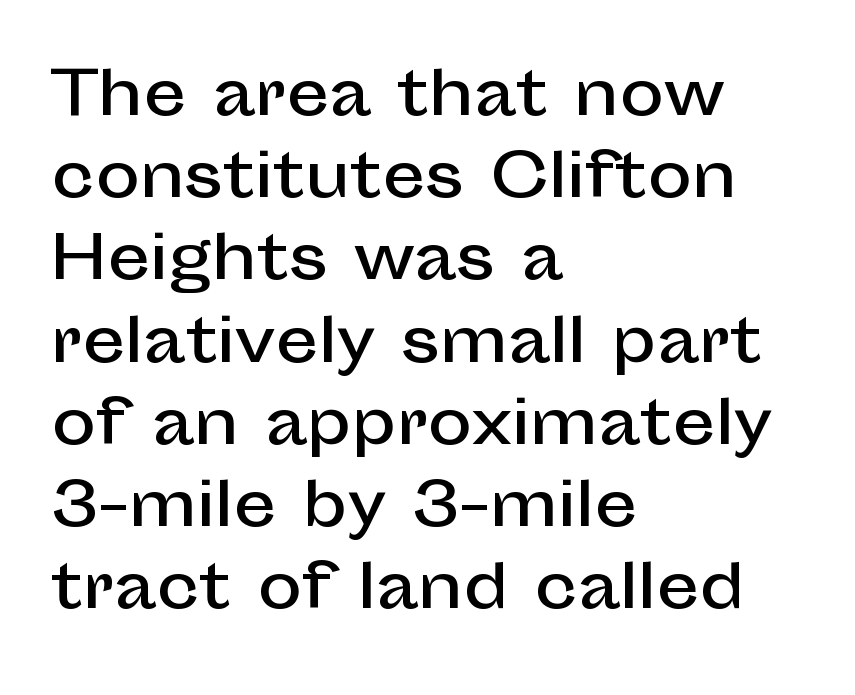
The image shows 60 px sans-serif type, upright; set left-aligned, normal line spacing (1.37x), normal letter spacing, not underlined; low stroke contrast and a medium x-height.
